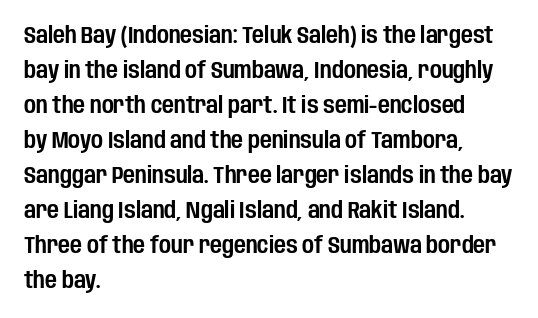
Left-aligned paragraph, ragged on the right. This sample uses an upright cut, with every glyph sitting square on the baseline. Only glyphs here, with clear space below each row. In terms of letterspacing, this is plain default setting. The line-height multiplier appears to be the usual default.
